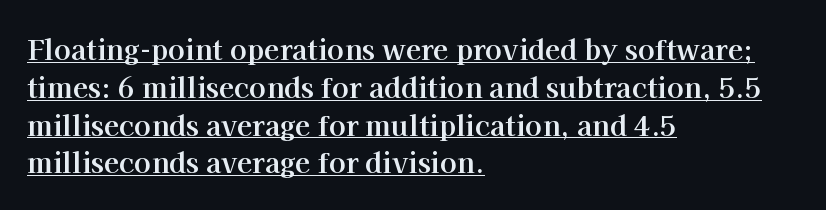
The image shows 28 px bold serif type, upright; set left-aligned, normal line spacing (1.35x), normal letter spacing, underlined; high stroke contrast and a medium x-height.
